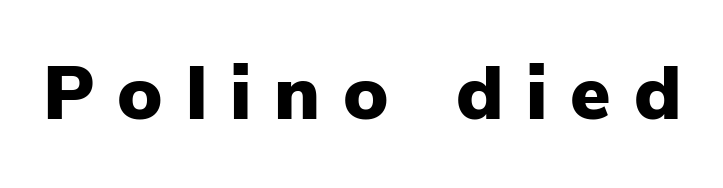
Q: Is the text bold? A: Yes.
Q: Is the text italic (slanted)? A: No, it is upright.
Q: Is the typeface a serif or a sans-serif typeface? A: Sans-serif.
Q: Is the text underlined? A: No.
Q: Is the spacing between letters normal or unusually wide? A: Unusually wide.
Q: Width (condensed, normal, or wide)? A: Normal.
Q: Stroke contrast? A: Low.
Q: x-height? A: Medium.
Q: Monospaced? A: No.
